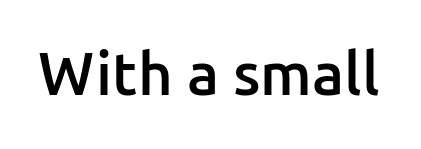
Q: Is the text bold? A: Semi-bold.
Q: Is the text italic (slanted)? A: No, it is upright.
Q: Is the typeface a serif or a sans-serif typeface? A: Sans-serif.
Q: Is the text underlined? A: No.
Q: Is the spacing between letters normal or unusually wide? A: Normal.
Q: Width (condensed, normal, or wide)? A: Normal.
Q: Stroke contrast? A: Low.
Q: x-height? A: Medium.
Q: Monospaced? A: No.
